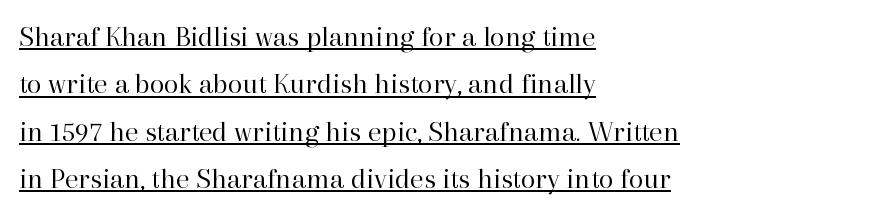
{"serif": "yes", "italic": "no", "bold": "no", "weight": "regular", "width": "normal", "stroke_contrast": "high", "x_height": "medium", "monospaced": "no", "underline": "yes", "align": "left", "line_spacing": "normal", "line_spacing_ratio": 1.58, "letter_spacing": "normal", "letter_spacing_em": 0.0, "glyph_px": 30}
